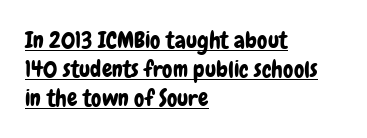
The image shows 23 px text type, upright; set left-aligned, normal line spacing (1.26x), normal letter spacing, underlined.
